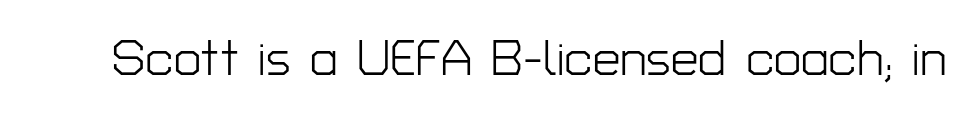
The image shows 49 px light sans-serif type, upright; set normal letter spacing, not underlined; low stroke contrast and a medium x-height.
